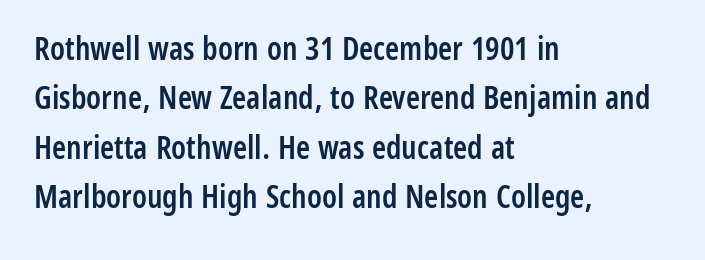
{"serif": "no", "italic": "no", "bold": "semi", "weight": "semibold", "width": "condensed", "stroke_contrast": "low", "x_height": "medium", "monospaced": "no", "underline": "no", "align": "left", "line_spacing": "normal", "line_spacing_ratio": 1.54, "letter_spacing": "normal", "letter_spacing_em": 0.0, "glyph_px": 32}
